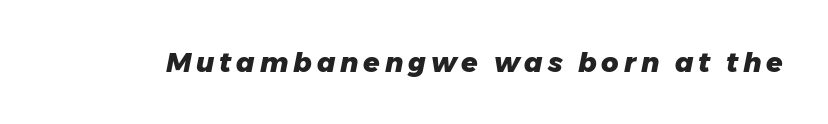
The passage shown is emphatically bold. Slanted lettering throughout. Each row of text sits above clean, open space.
